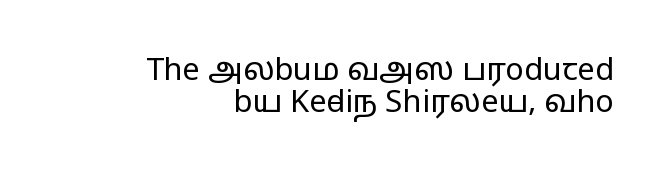
The line texture is even and compact thanks to regular tracking. Looks like regular typesetting: each glyph gets only the width it needs. The glyphs are unaccompanied by any horizontal stroke below them. The designer went with a sans here, leaving each stem footless. A flush-right, rag-left setting is used for this passage.
